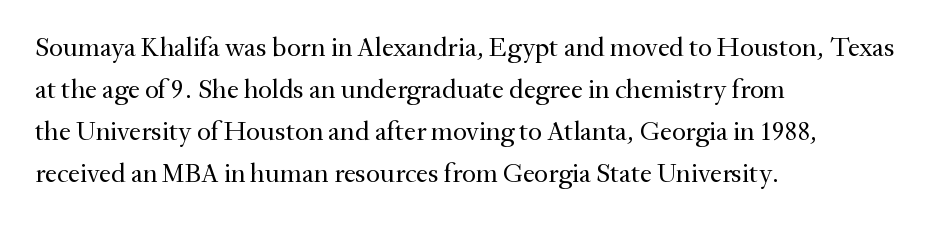
Q: Is the text bold? A: No.
Q: Is the text italic (slanted)? A: No, it is upright.
Q: Is the text underlined? A: No.
Q: How is the paragraph aligned? A: Left-aligned.
Q: Is the spacing between letters normal or unusually wide? A: Normal.
Q: Is the spacing between lines tight, normal or loose? A: Normal.
